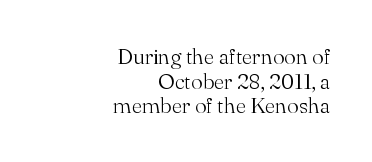
The image shows 22 px text type, upright; set right-aligned, tight line spacing (1.12x), normal letter spacing, not underlined.
